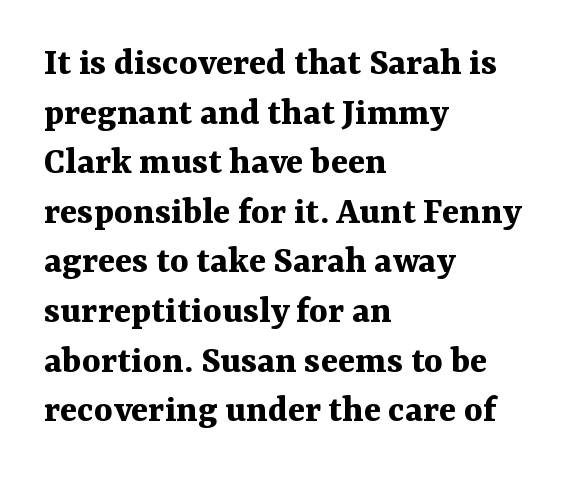
{"serif": "yes", "italic": "no", "bold": "yes", "weight": "bold", "width": "normal", "stroke_contrast": "medium", "x_height": "medium", "monospaced": "no", "underline": "no", "align": "left", "line_spacing_ratio": 1.24, "letter_spacing": "normal", "letter_spacing_em": 0.0, "glyph_px": 40}
